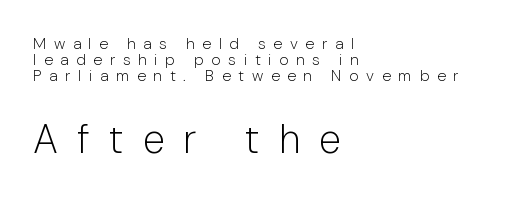
Q: Is the text bold? A: No.
Q: Is the text italic (slanted)? A: No, it is upright.
Q: Is the typeface a serif or a sans-serif typeface? A: Sans-serif.
Q: Is the text underlined? A: No.
Q: How is the paragraph aligned? A: Left-aligned.
Q: Is the spacing between letters normal or unusually wide? A: Unusually wide.
Q: Is the spacing between lines tight, normal or loose? A: Tight.
Q: Which block of text is set in a larger size, the first (top) or the second (bottom)? A: The second (bottom) one.
Q: Width (condensed, normal, or wide)? A: Normal.
Q: Stroke contrast? A: Low.
Q: x-height? A: Medium.
Q: Monospaced? A: No.
